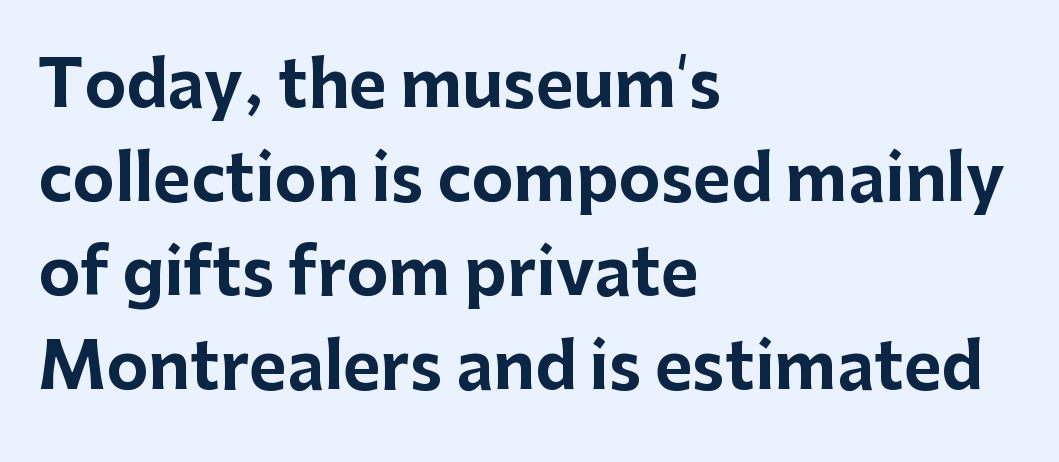
The image shows 64 px bold sans-serif type, upright; set left-aligned, normal line spacing (1.47x), normal letter spacing, not underlined; low stroke contrast and a medium x-height.
